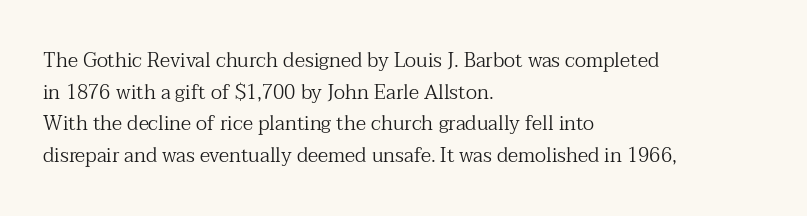
Q: Is the text bold? A: No.
Q: Is the text italic (slanted)? A: No, it is upright.
Q: Is the text underlined? A: No.
Q: How is the paragraph aligned? A: Left-aligned.
Q: Is the spacing between letters normal or unusually wide? A: Normal.
Q: Is the spacing between lines tight, normal or loose? A: Normal.
